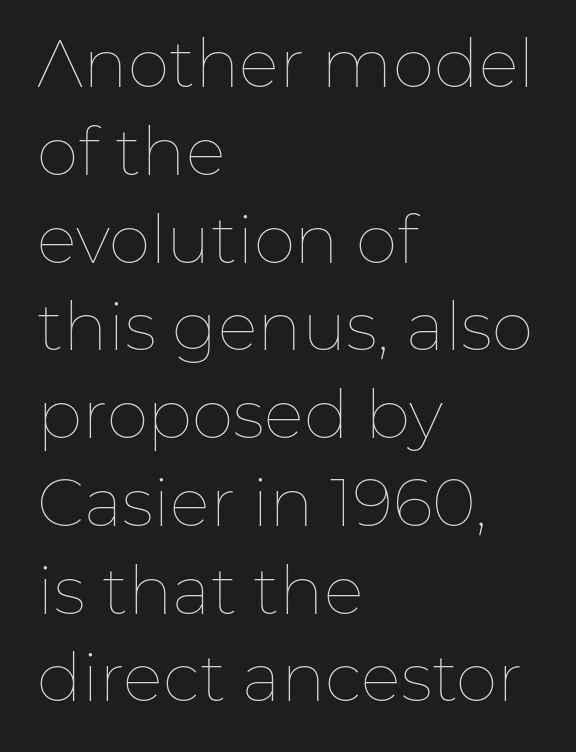
Q: Is the text bold? A: No.
Q: Is the text italic (slanted)? A: No, it is upright.
Q: Is the text underlined? A: No.
Q: How is the paragraph aligned? A: Left-aligned.
Q: Is the spacing between letters normal or unusually wide? A: Normal.
Q: Is the spacing between lines tight, normal or loose? A: Normal.
Q: Width (condensed, normal, or wide)? A: Normal.
Q: Stroke contrast? A: Low.
Q: x-height? A: Medium.
Q: Monospaced? A: No.
